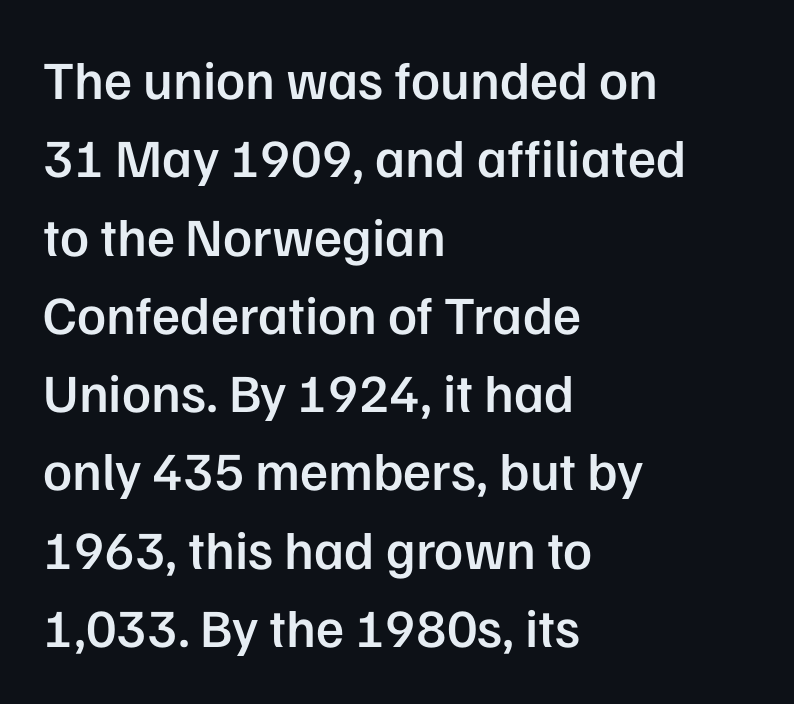
Q: Is the text bold? A: Semi-bold.
Q: Is the text italic (slanted)? A: No, it is upright.
Q: Is the typeface a serif or a sans-serif typeface? A: Sans-serif.
Q: Is the text underlined? A: No.
Q: How is the paragraph aligned? A: Left-aligned.
Q: Is the spacing between letters normal or unusually wide? A: Normal.
Q: Is the spacing between lines tight, normal or loose? A: Normal.
Q: Width (condensed, normal, or wide)? A: Normal.
Q: Stroke contrast? A: Low.
Q: x-height? A: Medium.
Q: Monospaced? A: No.
